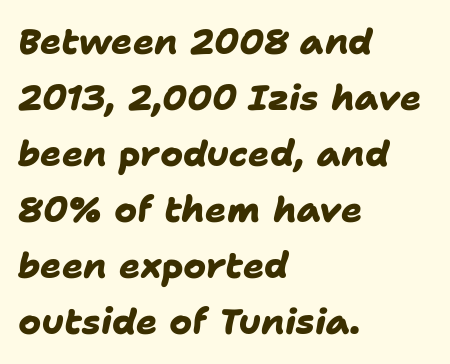
Q: Is the text bold? A: Yes.
Q: Is the typeface a serif or a sans-serif typeface? A: Sans-serif.
Q: Is the text underlined? A: No.
Q: How is the paragraph aligned? A: Left-aligned.
Q: Is the spacing between letters normal or unusually wide? A: Normal.
Q: Is the spacing between lines tight, normal or loose? A: Normal.
Q: Width (condensed, normal, or wide)? A: Normal.
Q: Stroke contrast? A: Low.
Q: x-height? A: Medium.
Q: Monospaced? A: No.
